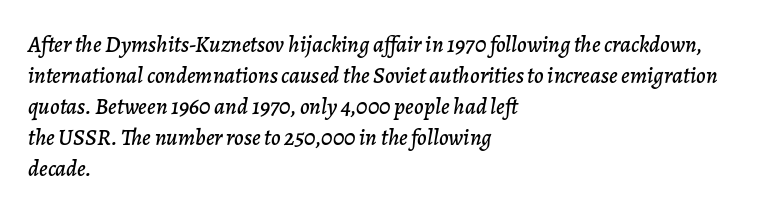
The image shows 23 px text type, italic (leaning right); set left-aligned, normal line spacing (1.35x), normal letter spacing, not underlined.
